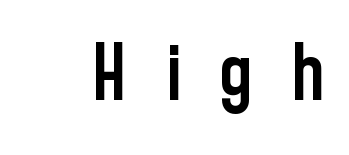
{"serif": "no", "italic": "no", "bold": "semi", "weight": "semibold", "width": "condensed", "stroke_contrast": "low", "x_height": "medium", "monospaced": "no", "underline": "no", "letter_spacing": "wide", "letter_spacing_em": 0.47, "glyph_px": 77}
